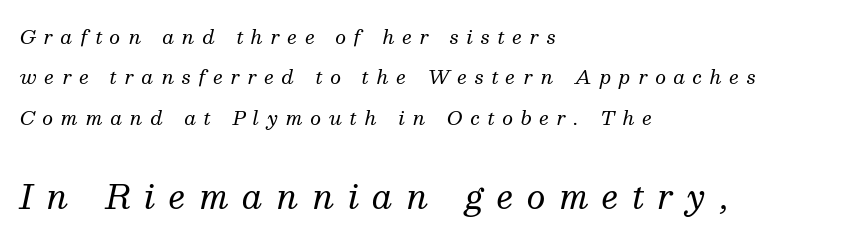
The image shows 33 px regular-weight serif type, italic (leaning right); set left-aligned, loose line spacing (2.12x), unusually wide letter spacing (+0.41 em), not underlined; the second (bottom) block is 1.74x larger; medium stroke contrast and a medium x-height.
